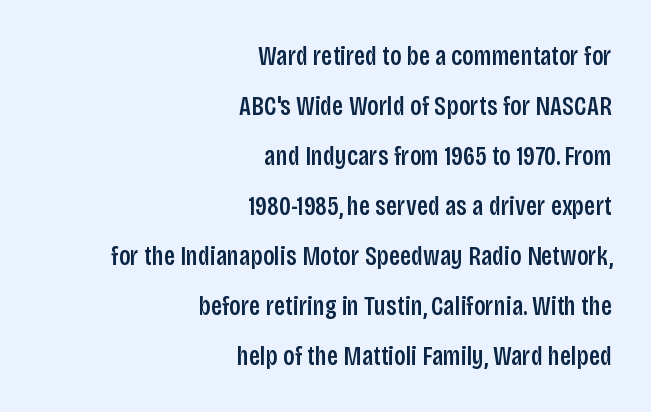
The image shows 27 px text type, upright; set right-aligned, line spacing 1.85x, normal letter spacing, not underlined.
